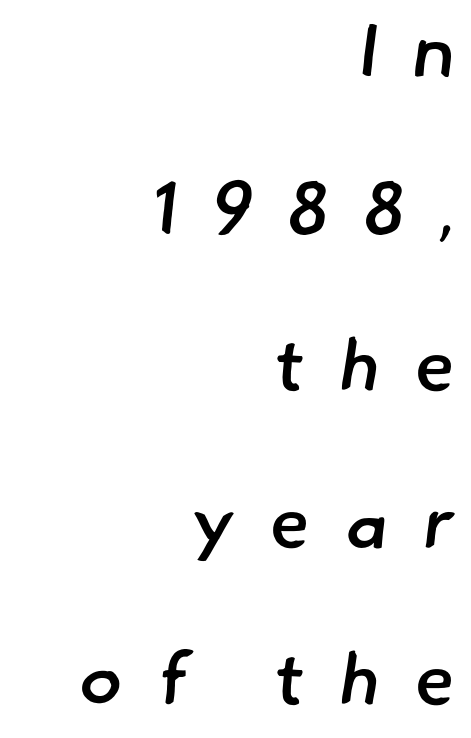
Unmarked baselines from the first word to the last. Honestly, the rows look like they've been pulled way apart. Proportional: the letters do not fall into vertical columns. Loose tracking; the words dissolve into strings of separated letters.
